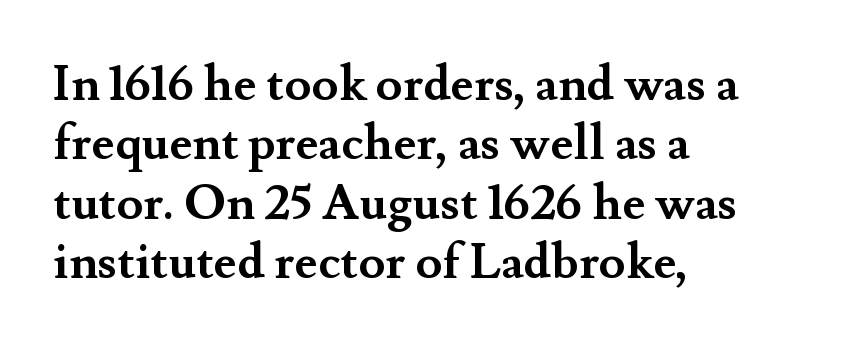
The image shows 49 px semibold serif type, upright; set left-aligned, line spacing 1.21x, normal letter spacing, not underlined; medium stroke contrast and a small x-height.
